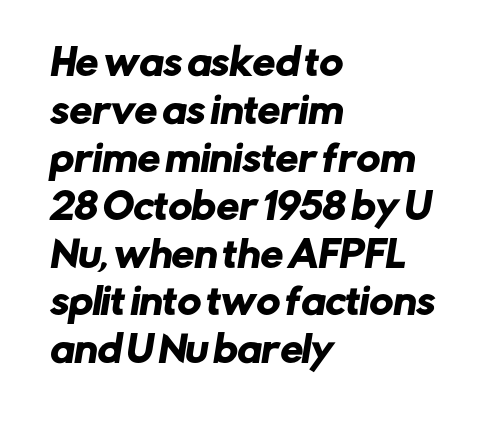
The image shows 36 px sans-serif type; set left-aligned, normal line spacing (1.33x), normal letter spacing, not underlined; low stroke contrast and a medium x-height.
